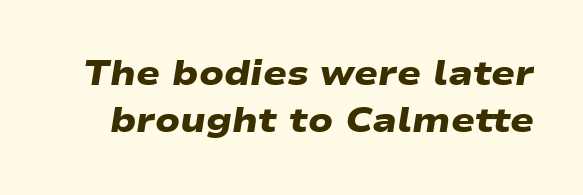
Q: Is the text bold? A: Yes.
Q: Is the typeface a serif or a sans-serif typeface? A: Sans-serif.
Q: Is the text underlined? A: No.
Q: Is the spacing between letters normal or unusually wide? A: Normal.
Q: Is the spacing between lines tight, normal or loose? A: Normal.
Q: Width (condensed, normal, or wide)? A: Wide.
Q: Stroke contrast? A: Low.
Q: x-height? A: Medium.
Q: Monospaced? A: No.
